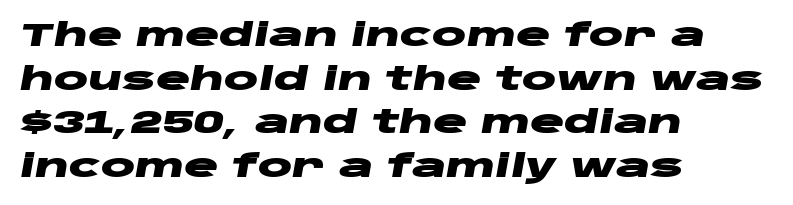
Q: Is the text bold? A: Yes.
Q: Is the text italic (slanted)? A: Yes, it leans right by about 10 degrees.
Q: Is the text underlined? A: No.
Q: How is the paragraph aligned? A: Left-aligned.
Q: Is the spacing between letters normal or unusually wide? A: Normal.
Q: Is the spacing between lines tight, normal or loose? A: Normal.
Q: Width (condensed, normal, or wide)? A: Wide.
Q: Stroke contrast? A: Low.
Q: x-height? A: Large.
Q: Monospaced? A: No.
